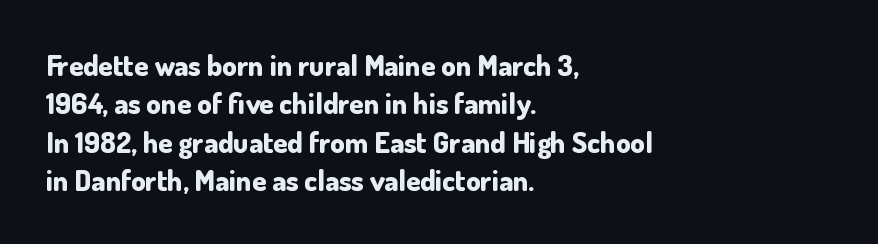
Q: Is the text bold? A: Yes.
Q: Is the text italic (slanted)? A: No, it is upright.
Q: Is the typeface a serif or a sans-serif typeface? A: Sans-serif.
Q: Is the text underlined? A: No.
Q: How is the paragraph aligned? A: Left-aligned.
Q: Is the spacing between letters normal or unusually wide? A: Normal.
Q: Is the spacing between lines tight, normal or loose? A: Normal.
Q: Width (condensed, normal, or wide)? A: Normal.
Q: Stroke contrast? A: Low.
Q: x-height? A: Small.
Q: Monospaced? A: No.
